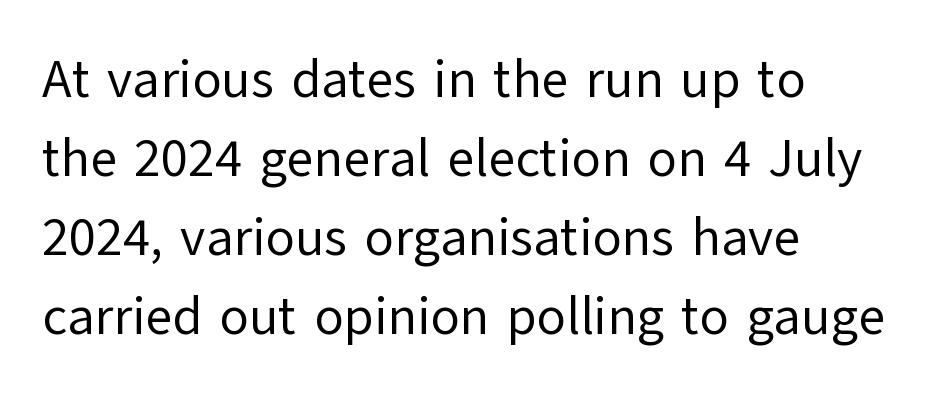
Q: Is the text bold? A: No.
Q: Is the text italic (slanted)? A: No, it is upright.
Q: Is the typeface a serif or a sans-serif typeface? A: Sans-serif.
Q: Is the text underlined? A: No.
Q: How is the paragraph aligned? A: Left-aligned.
Q: Is the spacing between letters normal or unusually wide? A: Normal.
Q: Is the spacing between lines tight, normal or loose? A: Normal.
Q: Width (condensed, normal, or wide)? A: Normal.
Q: Stroke contrast? A: Low.
Q: x-height? A: Medium.
Q: Monospaced? A: No.
